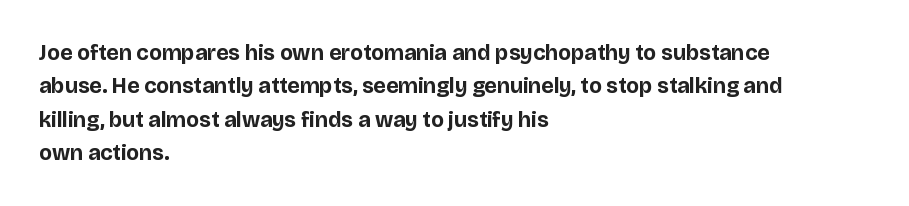
{"italic": "no", "bold": "yes", "underline": "no", "align": "left", "line_spacing": "normal", "line_spacing_ratio": 1.52, "letter_spacing": "normal", "letter_spacing_em": 0.0, "glyph_px": 22}
